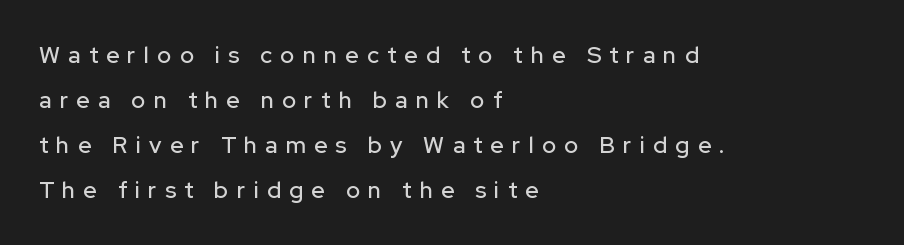
Q: Is the text italic (slanted)? A: No, it is upright.
Q: Is the text underlined? A: No.
Q: How is the paragraph aligned? A: Left-aligned.
Q: Is the spacing between letters normal or unusually wide? A: Unusually wide.
Q: Is the spacing between lines tight, normal or loose? A: Loose.
